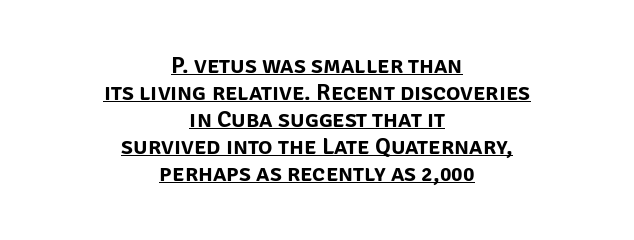
Q: Is the text italic (slanted)? A: No, it is upright.
Q: Is the text underlined? A: Yes.
Q: How is the paragraph aligned? A: Centered.
Q: Is the spacing between letters normal or unusually wide? A: Normal.
Q: Is the spacing between lines tight, normal or loose? A: Tight.
